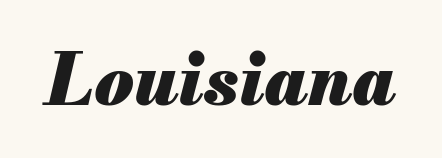
{"italic": "yes", "lean": "right", "slant_degrees": 13, "bold": "yes", "weight": "heavy", "width": "normal", "stroke_contrast": "medium", "x_height": "small", "monospaced": "no", "underline": "no", "letter_spacing": "normal", "letter_spacing_em": 0.0, "glyph_px": 72}
